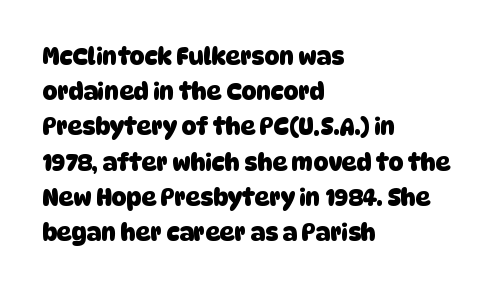
The image shows 23 px bold type; set left-aligned, normal line spacing (1.53x), normal letter spacing, not underlined.
